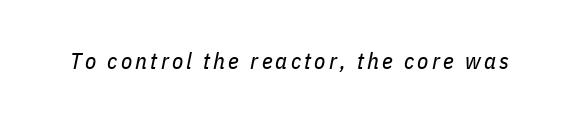
Q: Is the text bold? A: No.
Q: Is the text italic (slanted)? A: Yes, it leans right by about 11 degrees.
Q: Is the text underlined? A: No.
